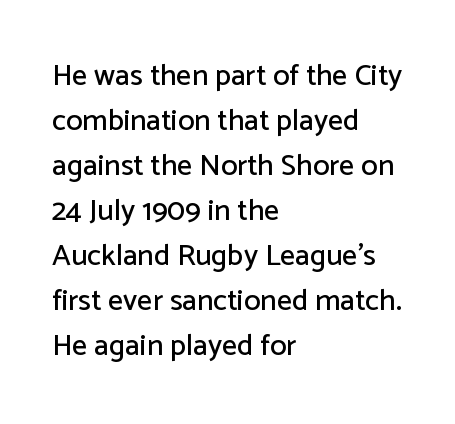
The specimen omits any rule beneath the text block's lines. The setting favours the left margin, as ordinary paragraphs usually do. How would I describe the line gaps? Plain and ordinary. The face used here is rendered with its standard letterfit.
